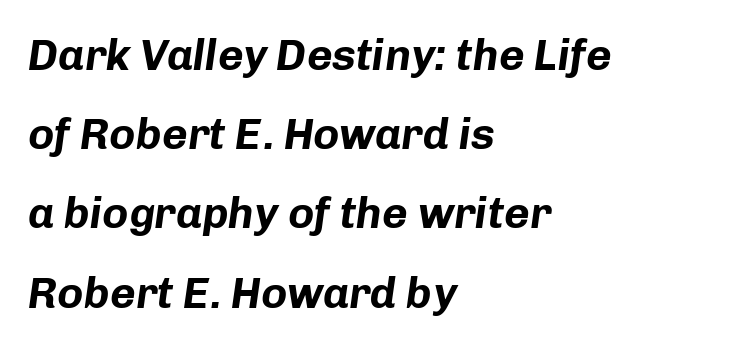
{"italic": "yes", "lean": "right", "slant_degrees": 8, "bold": "yes", "weight": "bold", "width": "normal", "stroke_contrast": "low", "x_height": "medium", "monospaced": "no", "underline": "no", "align": "left", "line_spacing_ratio": 1.8, "letter_spacing": "normal", "letter_spacing_em": 0.0, "glyph_px": 44}
